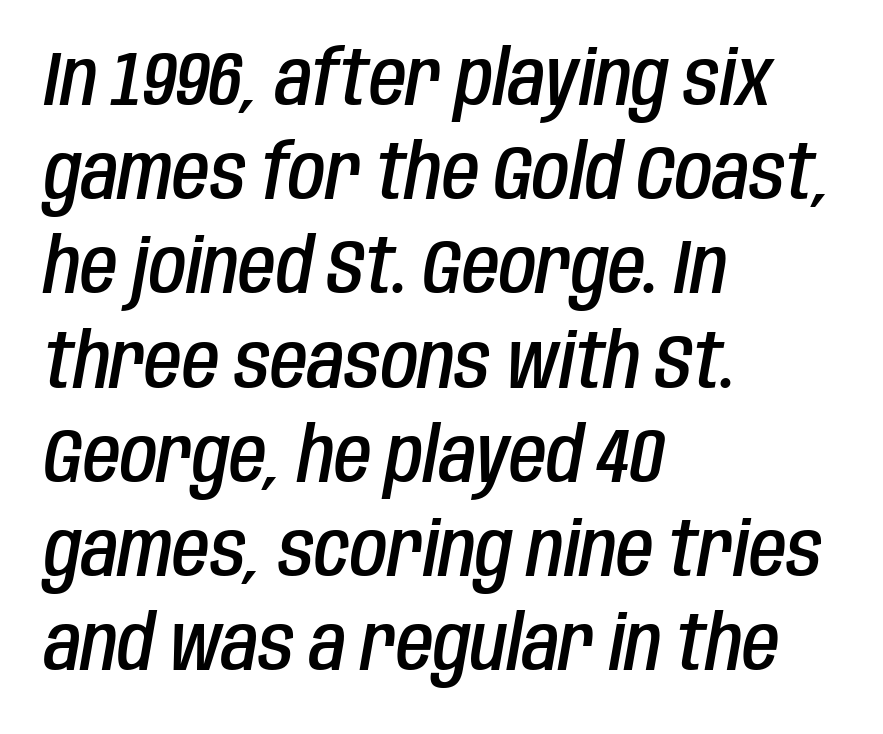
The image shows 76 px semibold, condensed type, italic (leaning right); set left-aligned, line spacing 1.24x, normal letter spacing, not underlined; low stroke contrast and a large x-height.
